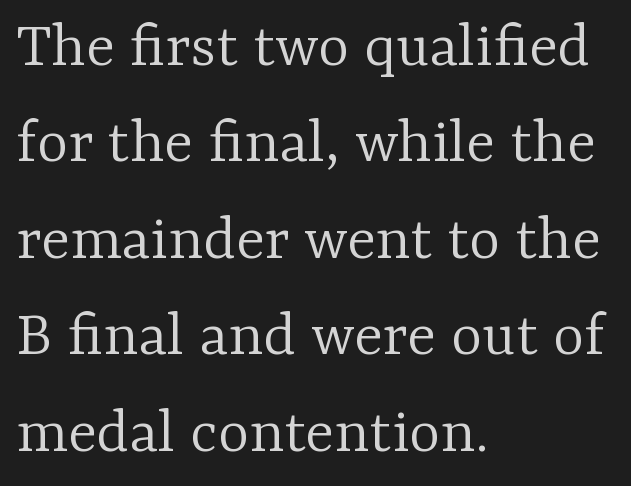
The image shows 67 px light serif type, upright; set left-aligned, normal line spacing (1.44x), normal letter spacing, not underlined; low stroke contrast and a medium x-height.
